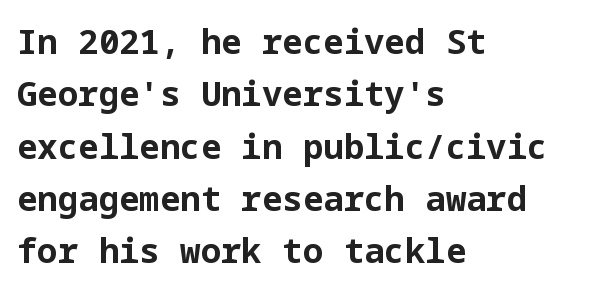
Q: Is the text bold? A: Yes.
Q: Is the text italic (slanted)? A: No, it is upright.
Q: Is the typeface a serif or a sans-serif typeface? A: Sans-serif.
Q: Is the text underlined? A: No.
Q: How is the paragraph aligned? A: Left-aligned.
Q: Is the spacing between letters normal or unusually wide? A: Normal.
Q: Is the spacing between lines tight, normal or loose? A: Normal.
Q: Width (condensed, normal, or wide)? A: Normal.
Q: Stroke contrast? A: Low.
Q: x-height? A: Medium.
